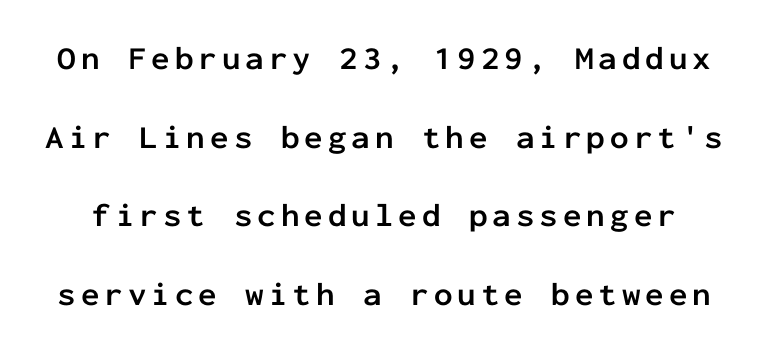
The image shows 33 px semibold sans-serif type, upright, monospaced; set loose line spacing (2.38x), not underlined; low stroke contrast and a medium x-height.
